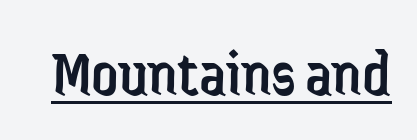
The rendering uses natural spacing where letterforms have individual widths. Each stroke keeps to a modest, everyday thickness or less. The face used here is rendered with its standard letterfit. A baseline rule has been typeset under these characters. If you drew a line through each stem, it would be perfectly vertical. Serifs: no, the terminals of the letterforms are clean.
